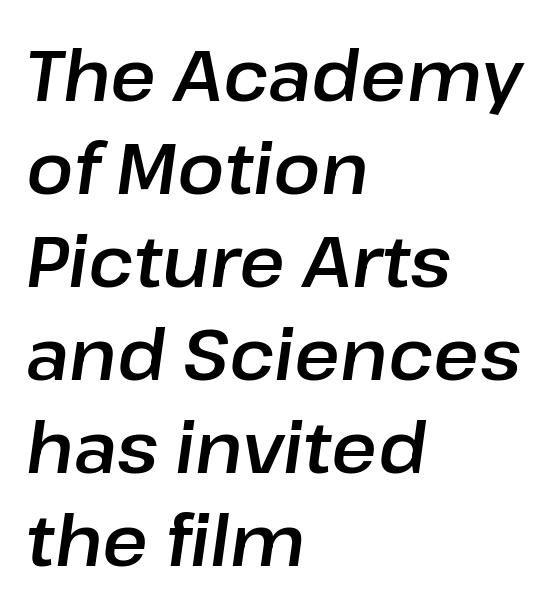
Q: Is the text italic (slanted)? A: Yes, it leans right by about 8 degrees.
Q: Is the text underlined? A: No.
Q: How is the paragraph aligned? A: Left-aligned.
Q: Is the spacing between letters normal or unusually wide? A: Normal.
Q: Is the spacing between lines tight, normal or loose? A: Normal.
Q: Width (condensed, normal, or wide)? A: Normal.
Q: Stroke contrast? A: Low.
Q: x-height? A: Medium.
Q: Monospaced? A: No.
